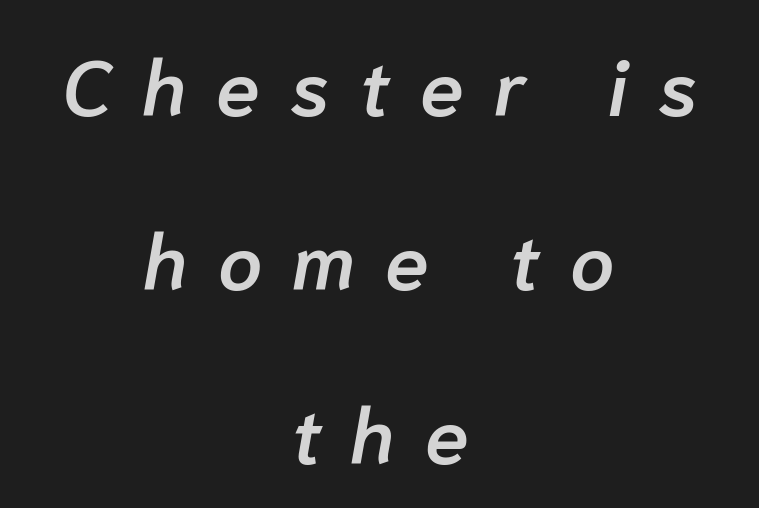
{"italic": "yes", "lean": "right", "slant_degrees": 10, "bold": "semi", "weight": "semibold", "width": "normal", "stroke_contrast": "low", "x_height": "medium", "monospaced": "no", "underline": "no", "align": "center", "line_spacing": "loose", "line_spacing_ratio": 2.2, "letter_spacing": "wide", "letter_spacing_em": 0.38, "glyph_px": 79}
